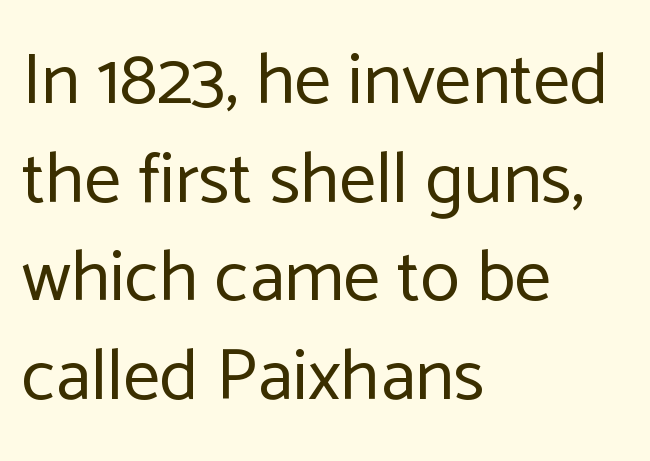
Honestly, there is no underline to notice here at all. In terms of leading, this rendering sits right in the middle. Casual observation: everything's shoved over to the left. Regarding serifs, this sample does without them. The letters advance in unequal steps, a hallmark of proportional type. Standard letterfit; no display-style spreading of the glyphs.
